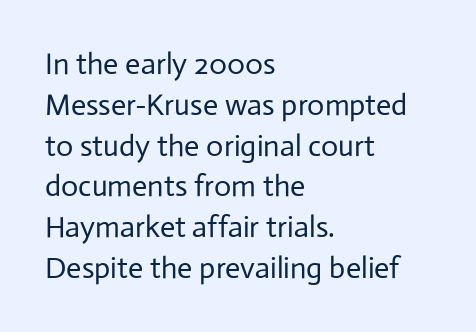
{"serif": "no", "italic": "no", "bold": "no", "weight": "regular", "width": "normal", "stroke_contrast": "low", "x_height": "medium", "monospaced": "no", "underline": "no", "align": "left", "line_spacing": "normal", "line_spacing_ratio": 1.36, "letter_spacing": "normal", "letter_spacing_em": 0.0, "glyph_px": 30}
